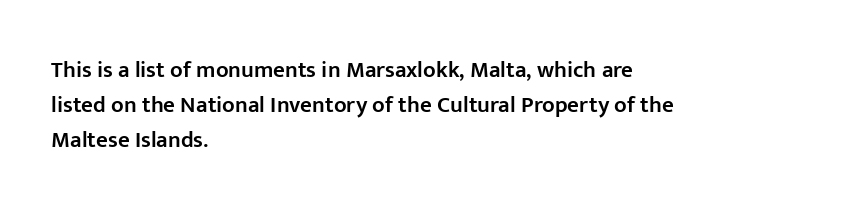
Teacher's note: observe the even left margin — that is flush-left alignment. The letters stand upright; this is a roman face. The string is rendered with underlining switched off. A somewhat darkened texture: the type is semibold rather than bold.
